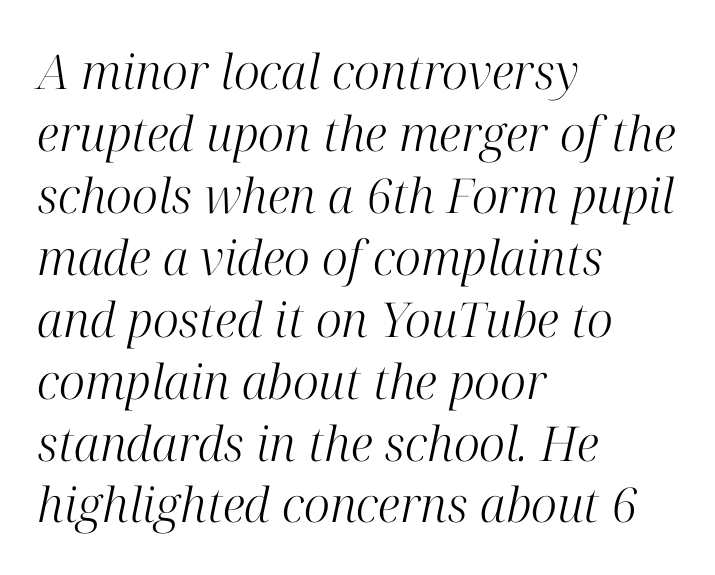
Q: Is the text bold? A: No.
Q: Is the text italic (slanted)? A: Yes, it leans right by about 12 degrees.
Q: Is the typeface a serif or a sans-serif typeface? A: Serif.
Q: Is the text underlined? A: No.
Q: How is the paragraph aligned? A: Left-aligned.
Q: Is the spacing between letters normal or unusually wide? A: Normal.
Q: Is the spacing between lines tight, normal or loose? A: Normal.
Q: Width (condensed, normal, or wide)? A: Normal.
Q: Stroke contrast? A: High.
Q: x-height? A: Medium.
Q: Monospaced? A: No.
